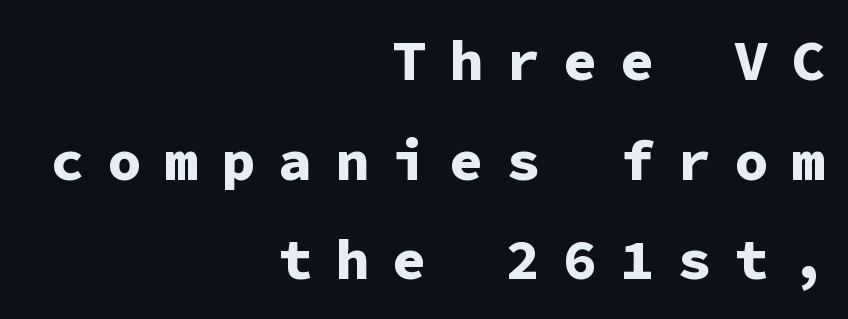
Q: Is the text bold? A: Yes.
Q: Is the text italic (slanted)? A: No, it is upright.
Q: Is the typeface a serif or a sans-serif typeface? A: Sans-serif.
Q: Is the text underlined? A: No.
Q: How is the paragraph aligned? A: Right-aligned.
Q: Is the spacing between letters normal or unusually wide? A: Unusually wide.
Q: Width (condensed, normal, or wide)? A: Normal.
Q: Stroke contrast? A: Low.
Q: x-height? A: Medium.
Q: Monospaced? A: Yes.
